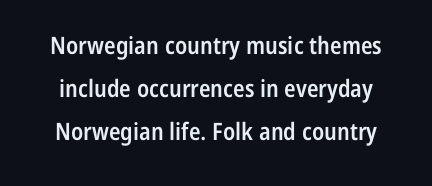
Q: Is the text bold? A: Semi-bold.
Q: Is the text italic (slanted)? A: No, it is upright.
Q: Is the text underlined? A: No.
Q: Is the spacing between letters normal or unusually wide? A: Normal.
